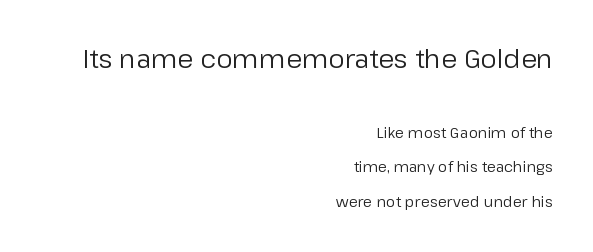
Q: Is the text bold? A: No.
Q: Is the text italic (slanted)? A: No, it is upright.
Q: Is the text underlined? A: No.
Q: How is the paragraph aligned? A: Right-aligned.
Q: Is the spacing between letters normal or unusually wide? A: Normal.
Q: Is the spacing between lines tight, normal or loose? A: Loose.
Q: Which block of text is set in a larger size, the first (top) or the second (bottom)? A: The first (top) one.
